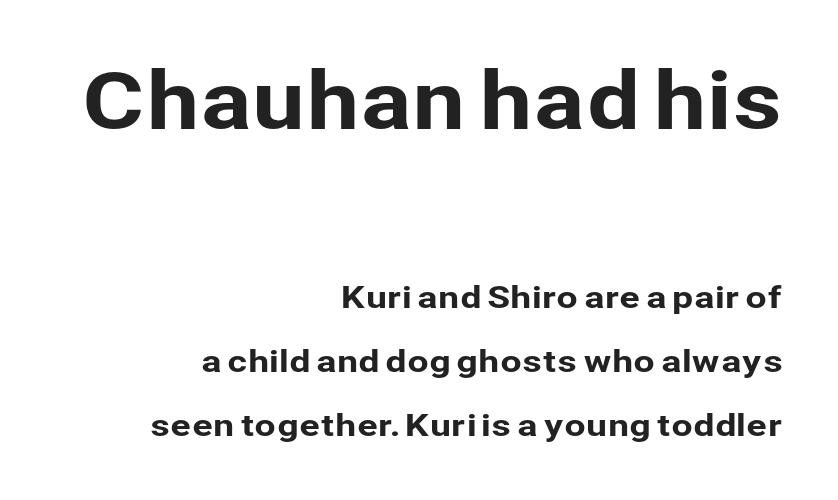
Q: Is the text italic (slanted)? A: No, it is upright.
Q: Is the typeface a serif or a sans-serif typeface? A: Sans-serif.
Q: Is the text underlined? A: No.
Q: How is the paragraph aligned? A: Right-aligned.
Q: Is the spacing between letters normal or unusually wide? A: Normal.
Q: Is the spacing between lines tight, normal or loose? A: Loose.
Q: Which block of text is set in a larger size, the first (top) or the second (bottom)? A: The first (top) one.
Q: Width (condensed, normal, or wide)? A: Normal.
Q: Stroke contrast? A: Low.
Q: x-height? A: Medium.
Q: Monospaced? A: No.
